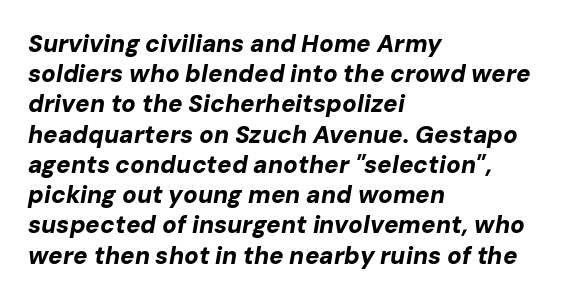
{"italic": "yes", "lean": "right", "slant_degrees": 10, "bold": "yes", "underline": "no", "align": "left", "line_spacing": "normal", "line_spacing_ratio": 1.26, "letter_spacing": "normal", "letter_spacing_em": 0.0, "glyph_px": 24}
